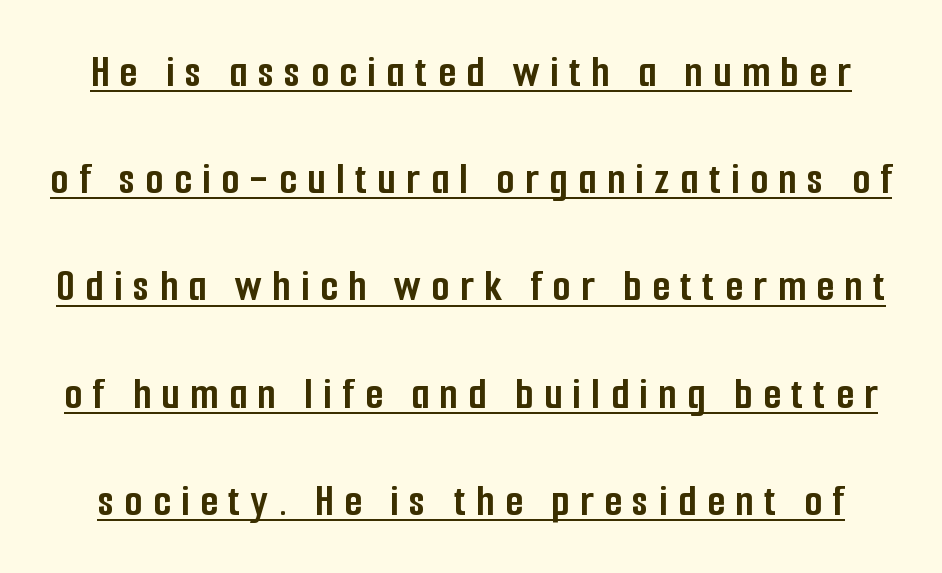
{"serif": "no", "italic": "no", "bold": "yes", "weight": "semibold", "width": "condensed", "stroke_contrast": "low", "x_height": "medium", "monospaced": "no", "underline": "yes", "line_spacing": "loose", "line_spacing_ratio": 2.33, "letter_spacing": "wide", "letter_spacing_em": 0.23, "glyph_px": 46}
